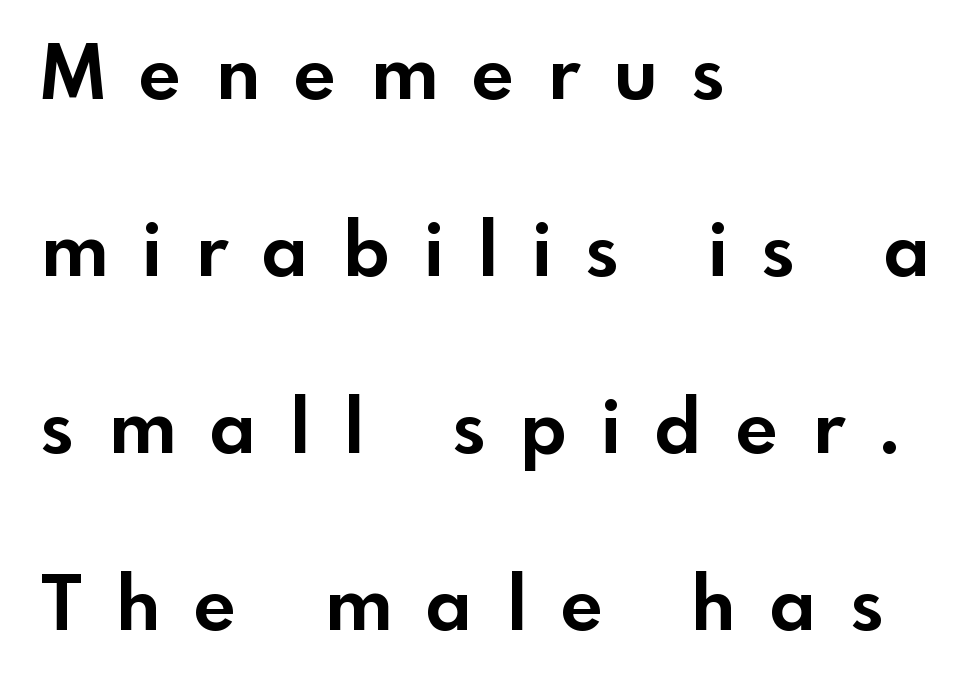
{"serif": "no", "italic": "no", "bold": "yes", "weight": "bold", "width": "normal", "x_height": "small", "monospaced": "no", "underline": "no", "align": "left", "line_spacing": "loose", "line_spacing_ratio": 2.39, "letter_spacing": "wide", "letter_spacing_em": 0.47, "glyph_px": 74}
